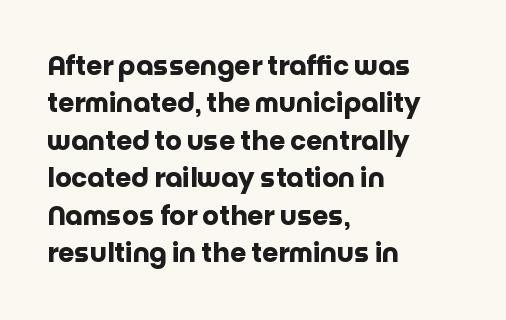
The image shows 26 px bold type, upright; set left-aligned, normal line spacing (1.44x), normal letter spacing, not underlined.
